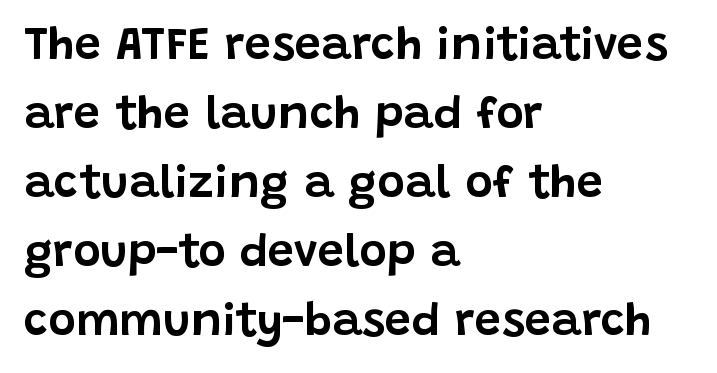
{"serif": "no", "italic": "no", "width": "normal", "stroke_contrast": "low", "x_height": "large", "monospaced": "no", "underline": "no", "align": "left", "line_spacing": "normal", "line_spacing_ratio": 1.47, "letter_spacing": "normal", "letter_spacing_em": 0.0, "glyph_px": 47}
